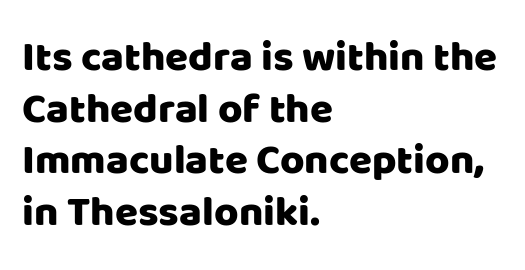
Type without underlining. Each letter keeps its own natural width here, so spacing adapts to shape. The specimen reads as upright at a glance. The face used here is rendered with its standard letterfit.
